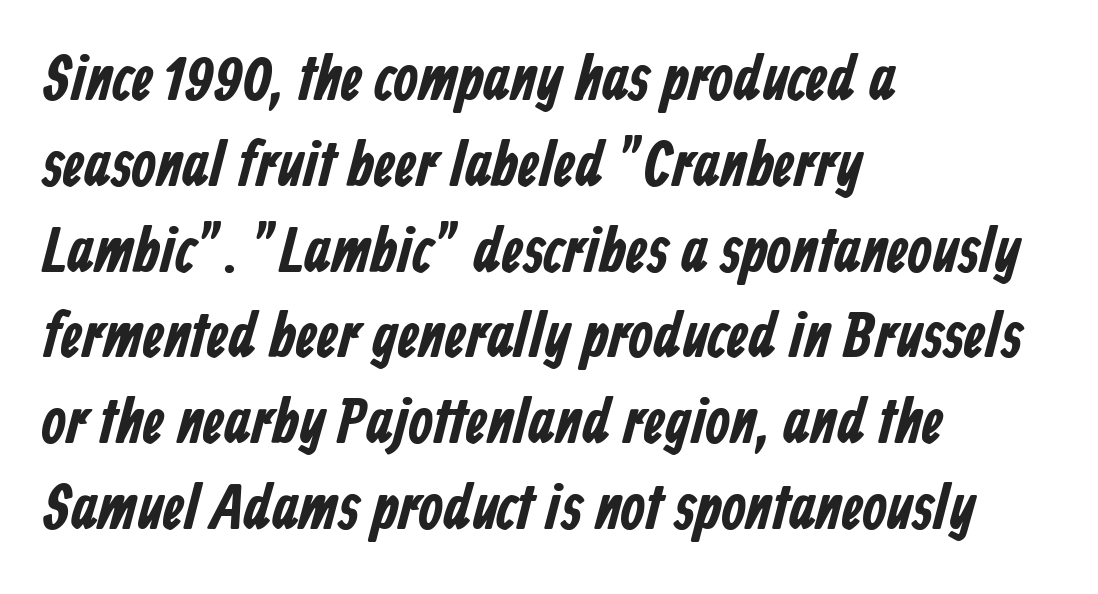
{"serif": "no", "bold": "yes", "weight": "bold", "width": "condensed", "stroke_contrast": "low", "x_height": "medium", "monospaced": "no", "underline": "no", "align": "left", "line_spacing": "normal", "line_spacing_ratio": 1.34, "letter_spacing": "normal", "letter_spacing_em": 0.0, "glyph_px": 64}
